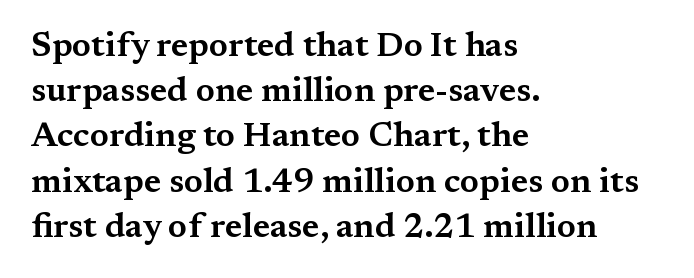
The image shows 34 px wide serif type, upright; set left-aligned, normal line spacing (1.33x), normal letter spacing, not underlined; medium stroke contrast and a medium x-height.
